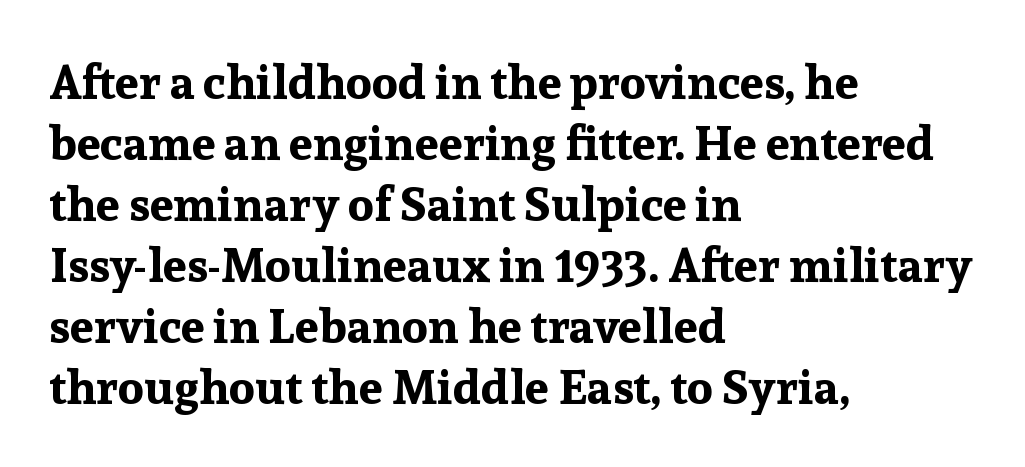
The specimen reads as upright at a glance. The space beneath each line is pristine and unruled. Interline gaps are of average width in this sample. Heft: maximum for text — a bold.
